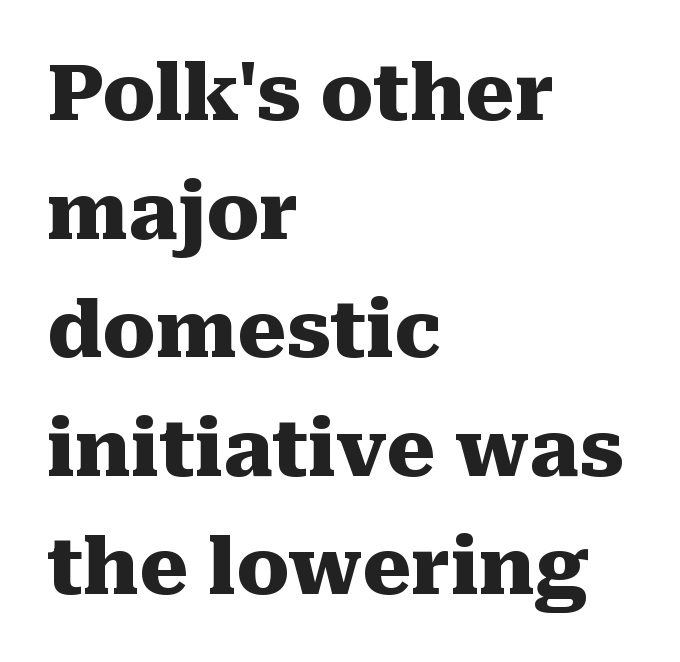
The image shows 78 px heavy serif type, upright; set left-aligned, normal line spacing (1.52x), normal letter spacing, not underlined; medium stroke contrast and a medium x-height.
